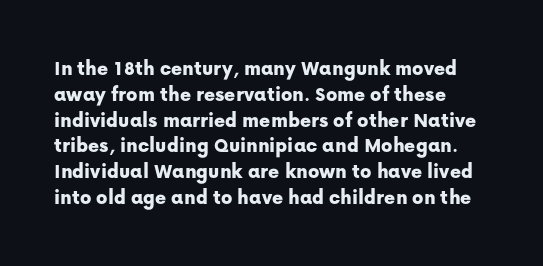
Q: Is the text italic (slanted)? A: No, it is upright.
Q: Is the text underlined? A: No.
Q: Is the spacing between letters normal or unusually wide? A: Normal.
